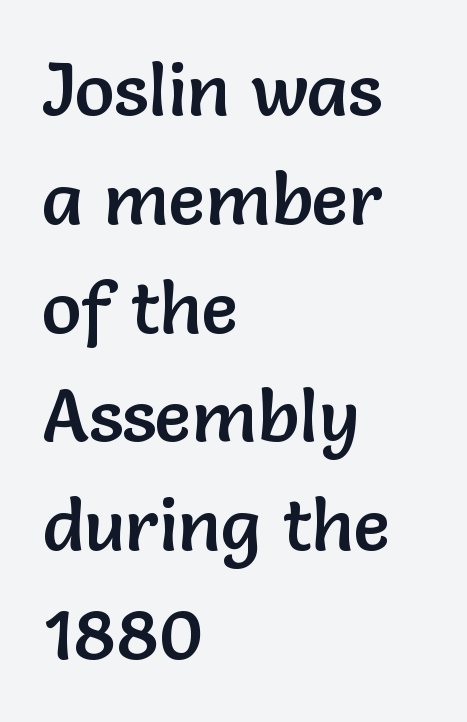
{"serif": "no", "italic": "no", "width": "normal", "stroke_contrast": "low", "x_height": "medium", "monospaced": "no", "underline": "no", "align": "left", "line_spacing": "normal", "line_spacing_ratio": 1.47, "letter_spacing": "normal", "letter_spacing_em": 0.0, "glyph_px": 74}
